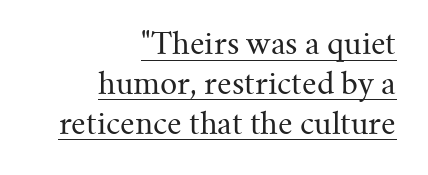
Q: Is the text bold? A: No.
Q: Is the text italic (slanted)? A: No, it is upright.
Q: Is the typeface a serif or a sans-serif typeface? A: Serif.
Q: Is the text underlined? A: Yes.
Q: How is the paragraph aligned? A: Right-aligned.
Q: Is the spacing between letters normal or unusually wide? A: Normal.
Q: Is the spacing between lines tight, normal or loose? A: Normal.
Q: Width (condensed, normal, or wide)? A: Normal.
Q: Stroke contrast? A: Medium.
Q: x-height? A: Small.
Q: Monospaced? A: No.
